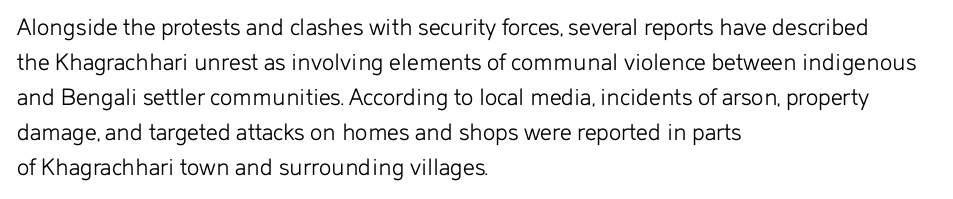
How are the letters spaced? Ordinarily, with no added tracking. Has an underline been added? It has not. Honestly, the row spacing looks completely unremarkable. The font is comparable to plain body text, perhaps lighter. Visually the block forms a straight wall on the left and a jagged coastline on the right.
